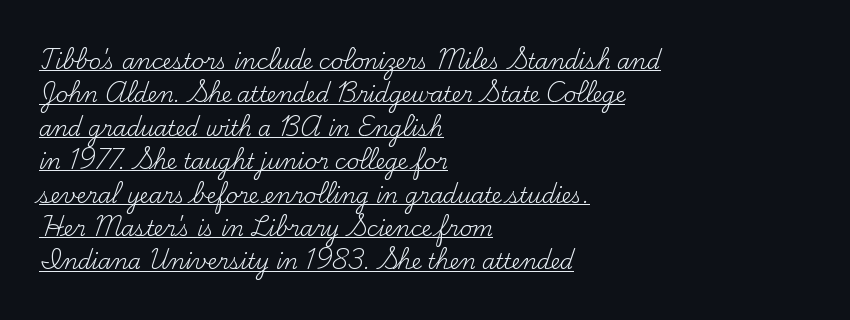
Does the leading feel generous? No, just average. How are the letters spaced? Ordinarily, with no added tracking. Is the block centered? No — it sits flush against the left margin.
